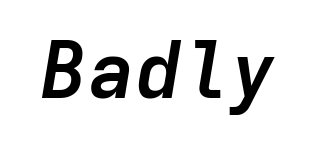
{"italic": "yes", "lean": "right", "slant_degrees": 9, "bold": "yes", "weight": "semibold", "width": "normal", "stroke_contrast": "low", "x_height": "medium", "monospaced": "yes", "underline": "no", "letter_spacing": "normal", "letter_spacing_em": 0.0, "glyph_px": 79}
